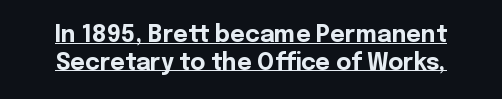
The image shows 23 px bold type, upright; set line spacing 1.2x, normal letter spacing, underlined.
